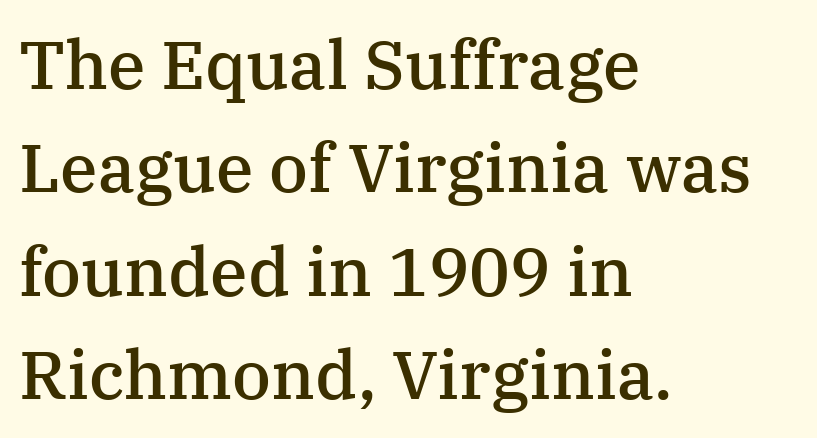
Does the weight exceed regular? Yes, but only to semibold. It's the straight-up-and-down kind of type. The letters advance in unequal steps, a hallmark of proportional type. Glance below the letters and you will spot only blank space. The type family on display is of the serif kind. Short and long lines alike share a common starting point at left.
